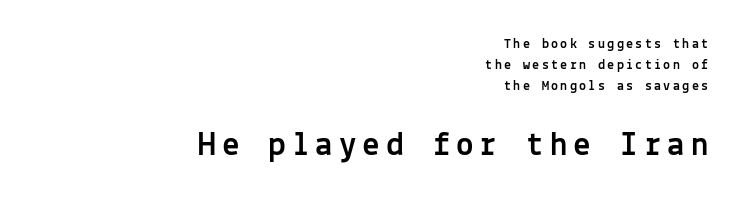
Honestly, the row spacing looks completely unremarkable. The lettering stays uniformly vertical, giving the passage a roman look. The more generous point size was reserved for the lower chunk. Compared with a flush-left layout, this one pins lines to the opposite, right side.
